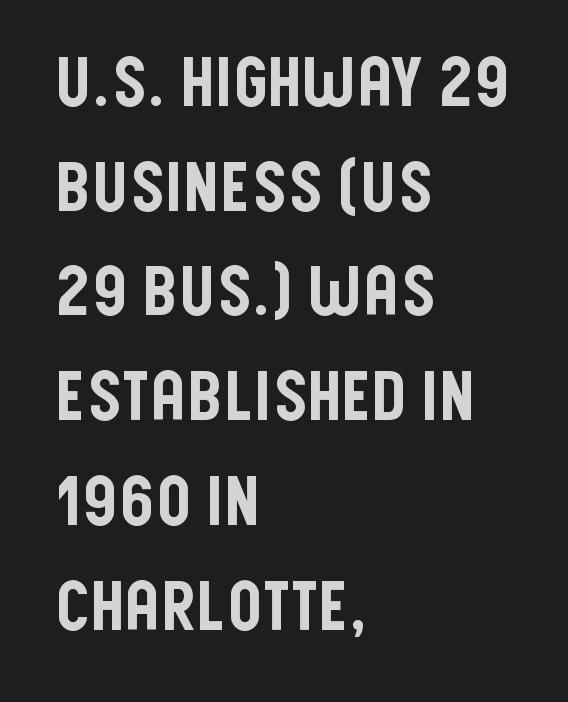
Where is the straight margin? On the left. The specimen omits any rule beneath the text block's lines. Quick note: not italic, upright. Think of a printed novel: that variable character pitch is what you see here.
